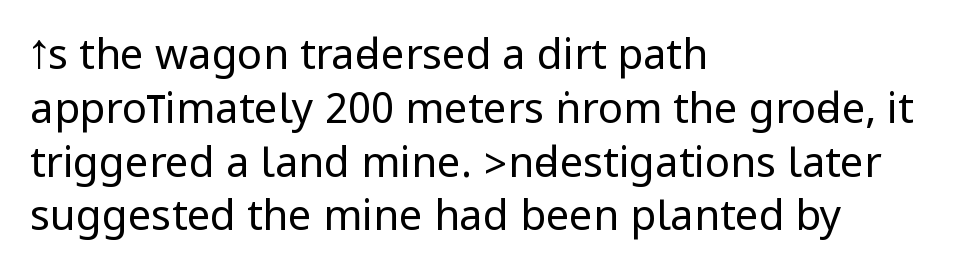
The line texture is even and compact thanks to regular tracking. Italic? Not at all — the glyphs are vertical. Is the type heavy? It reads as light-to-regular instead. This rendering features lettering with no underline. Caption: multi-line text, flush left, ragged right. Honestly, the row spacing looks completely unremarkable.
